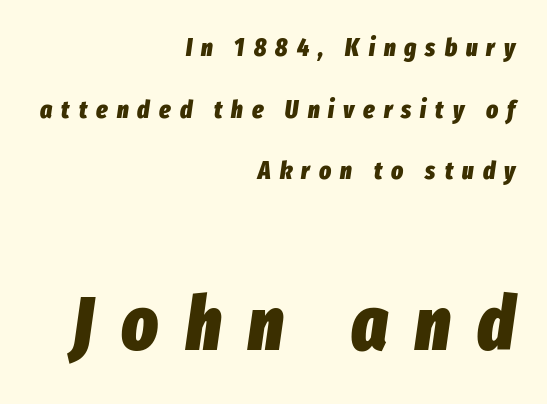
{"italic": "yes", "lean": "right", "slant_degrees": 8, "bold": "yes", "weight": "heavy", "width": "condensed", "stroke_contrast": "low", "x_height": "medium", "monospaced": "no", "underline": "no", "align": "right", "line_spacing": "loose", "line_spacing_ratio": 2.47, "letter_spacing": "wide", "letter_spacing_em": 0.36, "larger_block": "second", "size_ratio": 3.04, "glyph_px": 76}
